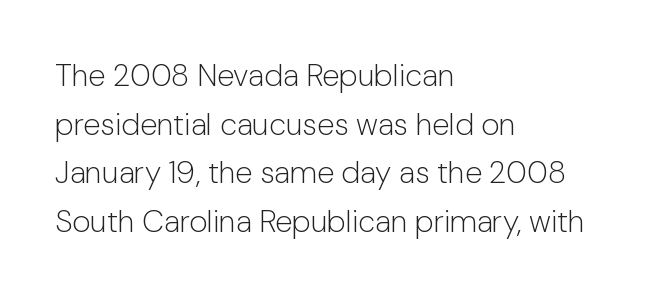
{"serif": "no", "italic": "no", "bold": "no", "weight": "light", "width": "normal", "stroke_contrast": "low", "x_height": "medium", "monospaced": "no", "underline": "no", "align": "left", "line_spacing": "normal", "line_spacing_ratio": 1.57, "letter_spacing": "normal", "letter_spacing_em": 0.0, "glyph_px": 31}
